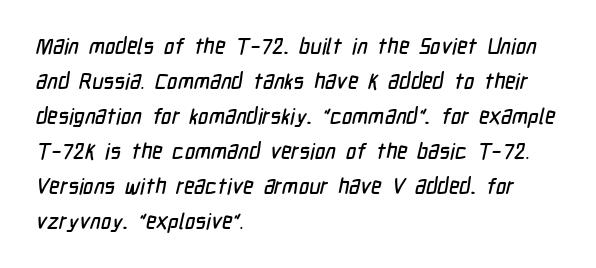
The image shows 22 px text type; set left-aligned, normal line spacing (1.59x), normal letter spacing, not underlined.
